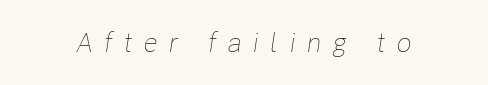
{"italic": "yes", "lean": "right", "slant_degrees": 8, "bold": "no", "underline": "no", "letter_spacing": "wide", "letter_spacing_em": 0.43, "glyph_px": 27}
